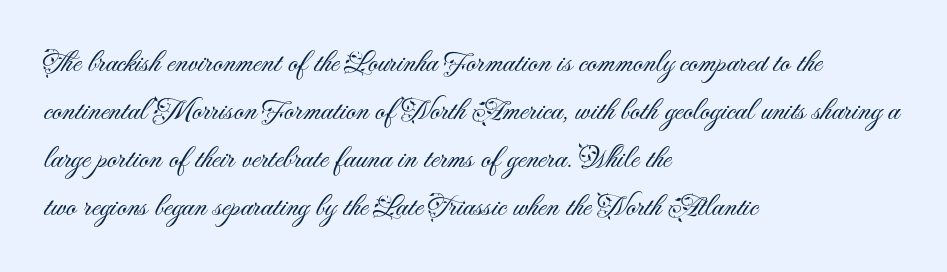
Ink coverage per letter is moderate at most. Examine the stroke ends and you'll find no serifs. The passage shown has conventional tracking throughout. Is this a fixed-width face? No — the glyphs have proportional, varying widths.
